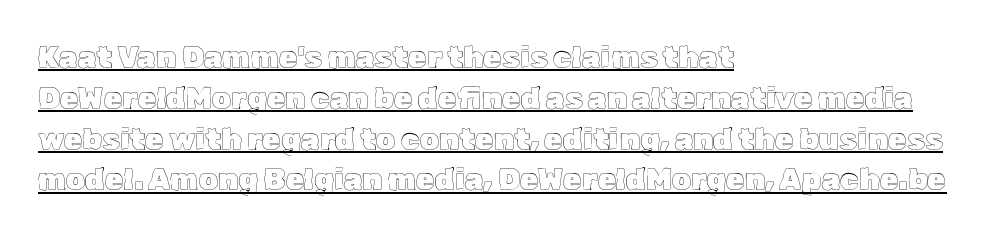
Q: Is the text italic (slanted)? A: No, it is upright.
Q: Is the text underlined? A: Yes.
Q: How is the paragraph aligned? A: Left-aligned.
Q: Is the spacing between letters normal or unusually wide? A: Normal.
Q: Is the spacing between lines tight, normal or loose? A: Normal.
Q: Width (condensed, normal, or wide)? A: Normal.
Q: x-height? A: Medium.
Q: Monospaced? A: No.
